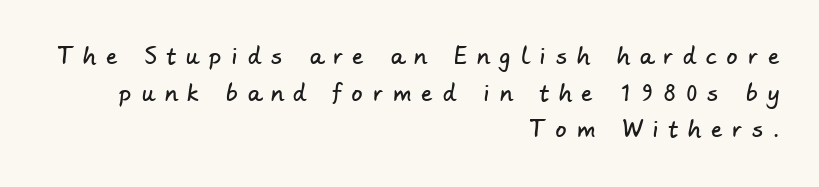
Q: Is the text underlined? A: No.
Q: How is the paragraph aligned? A: Right-aligned.
Q: Is the spacing between letters normal or unusually wide? A: Unusually wide.
Q: Is the spacing between lines tight, normal or loose? A: Normal.
